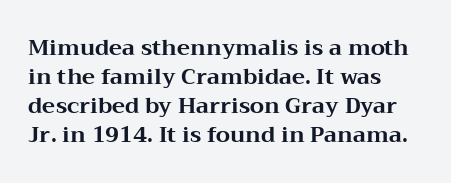
I'd describe the lettering as bold — thick and assertive. Line starts are locked; line ends wander. Nope, not italic — everything's standing straight. Only glyphs here, with clear space below each row.
